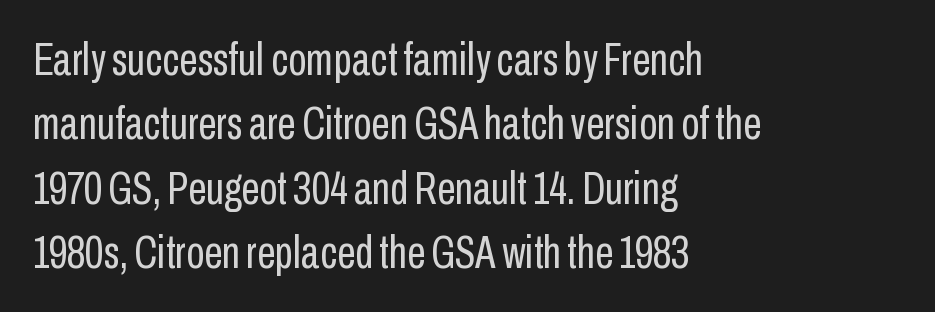
{"serif": "no", "italic": "no", "bold": "no", "weight": "regular", "width": "condensed", "stroke_contrast": "low", "x_height": "medium", "monospaced": "no", "underline": "no", "align": "left", "line_spacing": "normal", "line_spacing_ratio": 1.37, "letter_spacing": "normal", "letter_spacing_em": 0.0, "glyph_px": 47}
